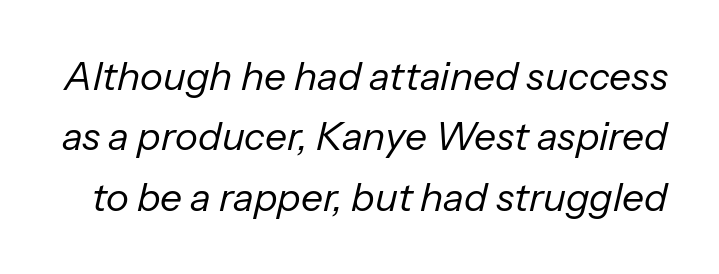
Q: Is the text bold? A: No.
Q: Is the text italic (slanted)? A: Yes, it leans right by about 13 degrees.
Q: Is the text underlined? A: No.
Q: Is the spacing between letters normal or unusually wide? A: Normal.
Q: Is the spacing between lines tight, normal or loose? A: Normal.
Q: Width (condensed, normal, or wide)? A: Normal.
Q: Stroke contrast? A: Low.
Q: x-height? A: Medium.
Q: Monospaced? A: No.
